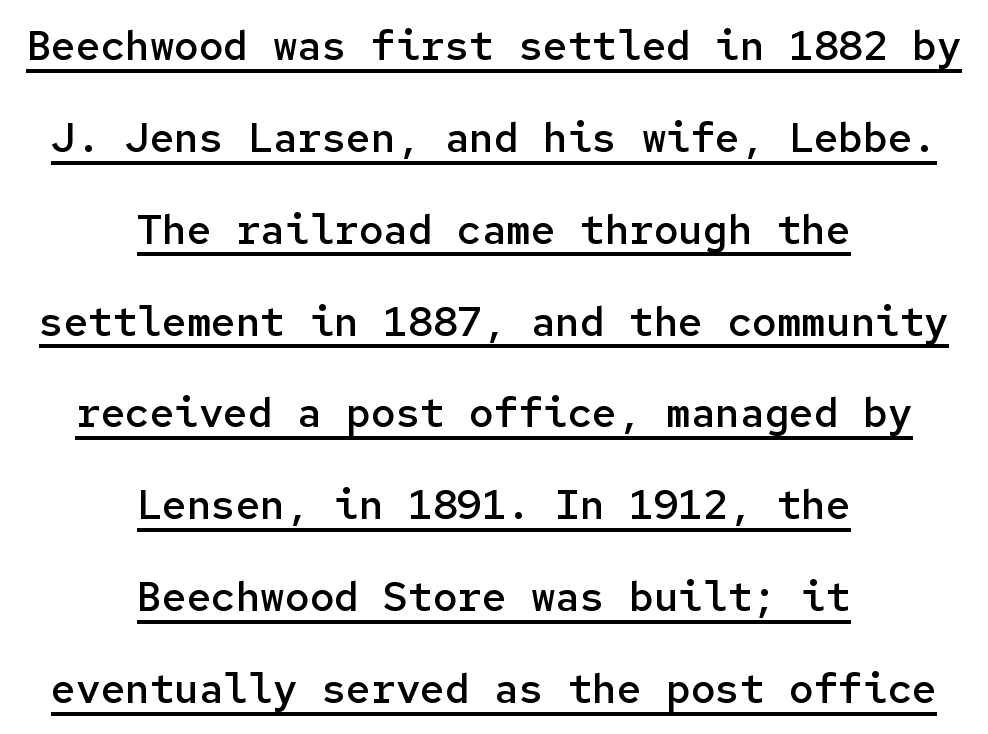
{"serif": "no", "italic": "no", "bold": "semi", "weight": "semibold", "width": "normal", "stroke_contrast": "low", "x_height": "medium", "monospaced": "yes", "underline": "yes", "align": "center", "line_spacing": "loose", "line_spacing_ratio": 2.24, "letter_spacing": "normal", "letter_spacing_em": 0.0, "glyph_px": 41}
